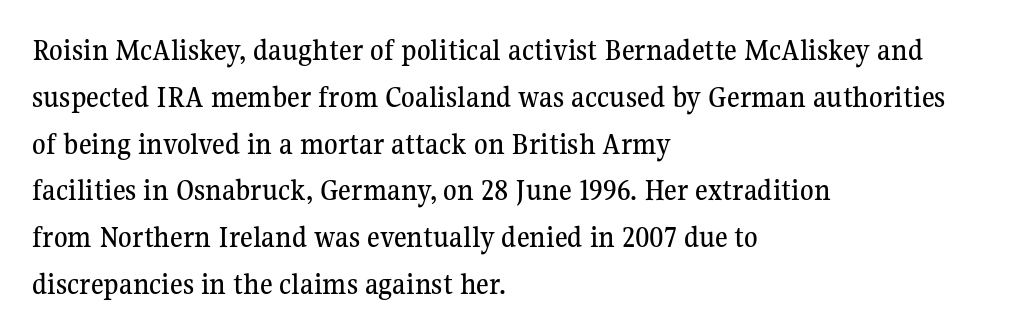
{"serif": "yes", "italic": "no", "width": "normal", "stroke_contrast": "medium", "x_height": "medium", "monospaced": "no", "underline": "no", "align": "left", "line_spacing": "normal", "line_spacing_ratio": 1.51, "letter_spacing": "normal", "letter_spacing_em": 0.0, "glyph_px": 31}
